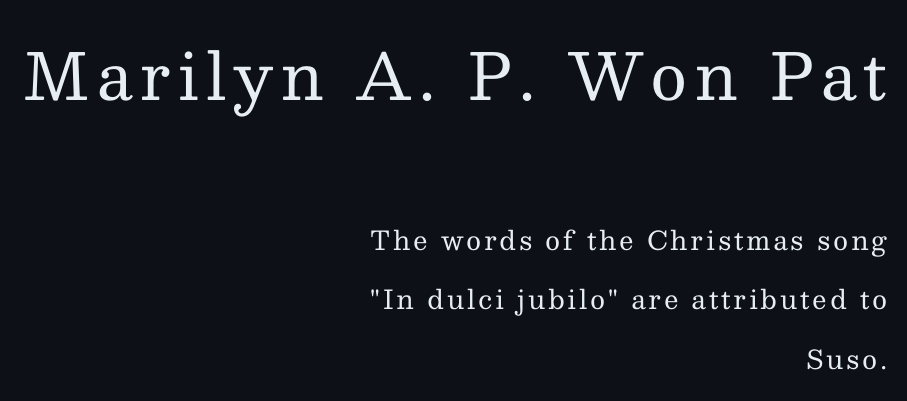
Q: Is the text bold? A: No.
Q: Is the text italic (slanted)? A: No, it is upright.
Q: Is the typeface a serif or a sans-serif typeface? A: Serif.
Q: Is the text underlined? A: No.
Q: How is the paragraph aligned? A: Right-aligned.
Q: Is the spacing between lines tight, normal or loose? A: Loose.
Q: Which block of text is set in a larger size, the first (top) or the second (bottom)? A: The first (top) one.
Q: Width (condensed, normal, or wide)? A: Normal.
Q: Stroke contrast? A: Medium.
Q: x-height? A: Medium.
Q: Monospaced? A: No.
